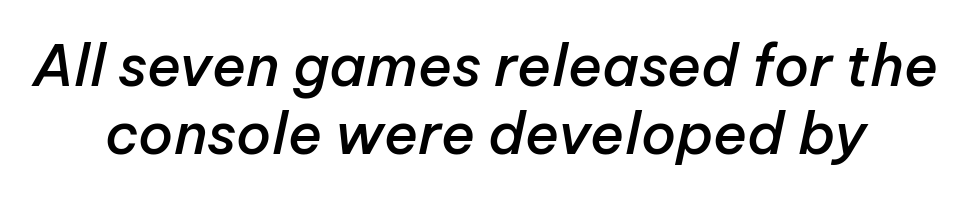
The image shows 57 px semibold type, italic (leaning right); set line spacing 1.2x, normal letter spacing, not underlined; low stroke contrast and a medium x-height.
